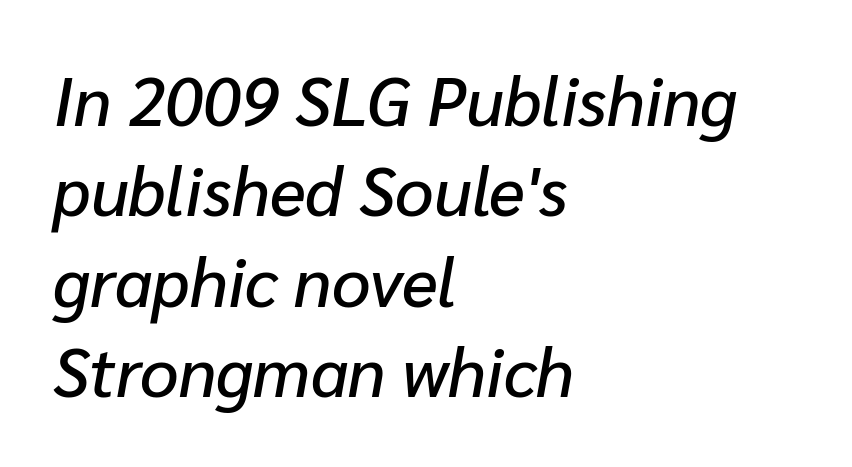
{"italic": "yes", "lean": "right", "slant_degrees": 10, "width": "normal", "stroke_contrast": "low", "x_height": "medium", "monospaced": "no", "underline": "no", "align": "left", "line_spacing": "normal", "line_spacing_ratio": 1.33, "letter_spacing": "normal", "letter_spacing_em": 0.0, "glyph_px": 68}
